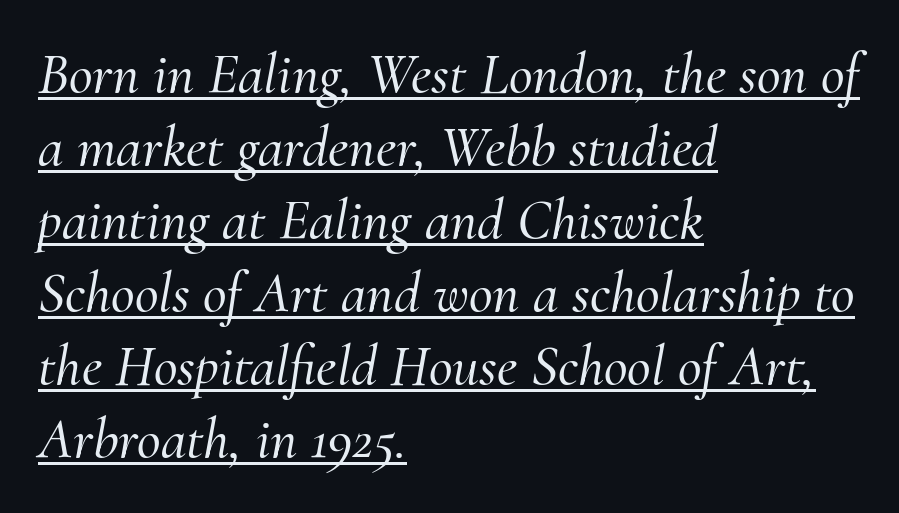
Q: Is the text italic (slanted)? A: Yes, it leans right by about 10 degrees.
Q: Is the typeface a serif or a sans-serif typeface? A: Serif.
Q: Is the text underlined? A: Yes.
Q: How is the paragraph aligned? A: Left-aligned.
Q: Is the spacing between letters normal or unusually wide? A: Normal.
Q: Is the spacing between lines tight, normal or loose? A: Normal.
Q: Width (condensed, normal, or wide)? A: Normal.
Q: Stroke contrast? A: Medium.
Q: x-height? A: Small.
Q: Monospaced? A: No.
